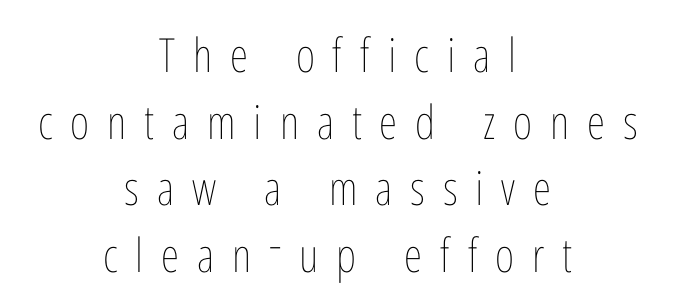
The image shows 47 px thin, condensed type, upright; set centered, normal line spacing (1.42x), unusually wide letter spacing (+0.38 em), not underlined; low stroke contrast and a medium x-height.
